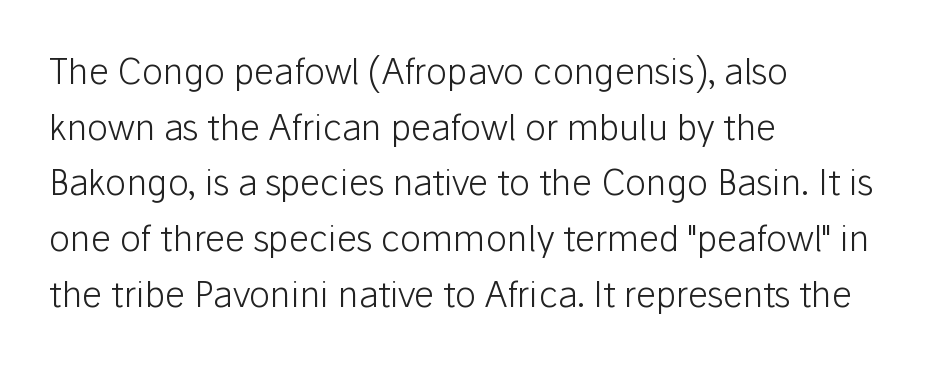
Check under the words: just untouched page. Stroke terminals: plain, sans-serif. Characters follow at the spacing the type designer built in. Stems here are at most as thick as an everyday book face.
